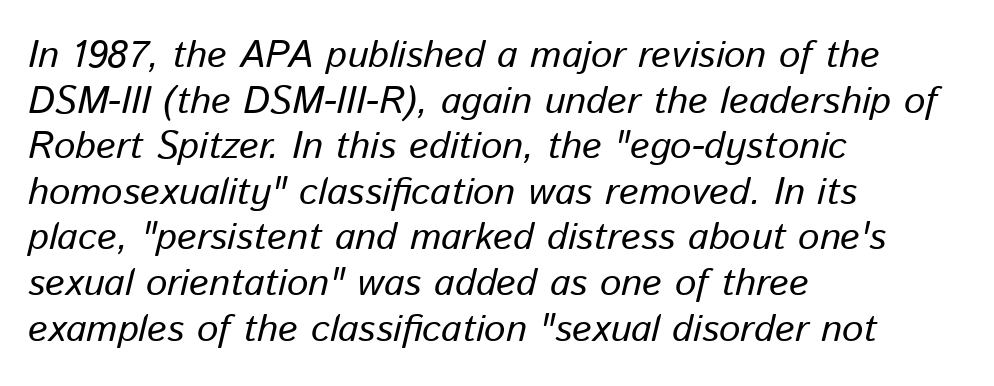
Q: Is the text bold? A: No.
Q: Is the text italic (slanted)? A: Yes, it leans right by about 13 degrees.
Q: Is the text underlined? A: No.
Q: How is the paragraph aligned? A: Left-aligned.
Q: Is the spacing between letters normal or unusually wide? A: Normal.
Q: Width (condensed, normal, or wide)? A: Normal.
Q: Stroke contrast? A: Low.
Q: x-height? A: Medium.
Q: Monospaced? A: No.
